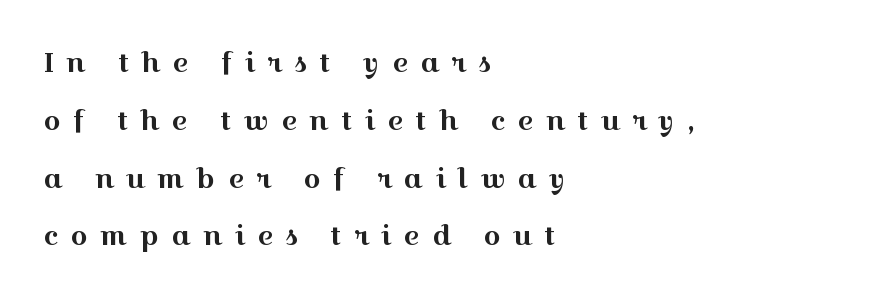
The image shows 27 px text type, upright; set left-aligned, loose line spacing (2.14x), unusually wide letter spacing (+0.45 em), not underlined.
